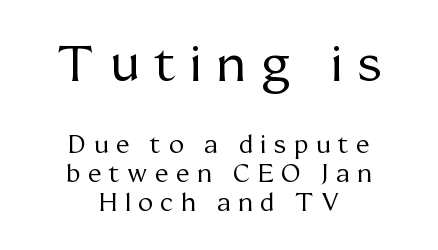
{"serif": "yes", "italic": "no", "bold": "no", "weight": "regular", "width": "normal", "stroke_contrast": "medium", "x_height": "medium", "monospaced": "no", "underline": "no", "align": "center", "line_spacing": "tight", "line_spacing_ratio": 1.15, "letter_spacing": "wide", "letter_spacing_em": 0.31, "larger_block": "first", "size_ratio": 2.0, "glyph_px": 50}
